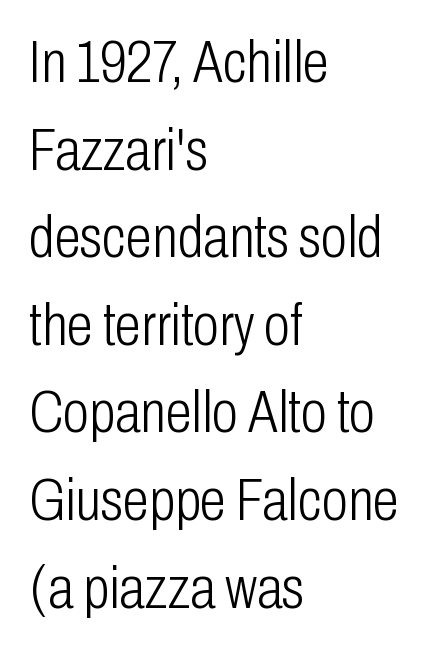
The rendering anchors every line to the left-hand side. A typesetter would call this proportional, since set widths differ per character. Tall strokes in this sample are plumb rather than angled. No letter is thick-stroked: the sample isn't bold.
